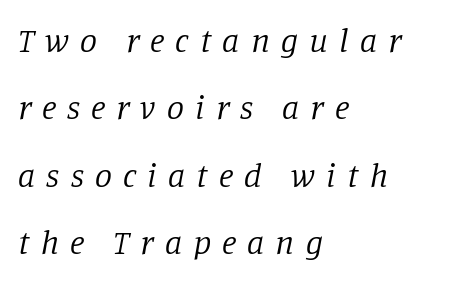
The passage shown leans; its letterforms are oblique. Glance below the letters and you will spot only blank space. This rendering widens character spacing well past its baseline value. The typeface has the unassuming heft of standard copy or less. Note the varied advance widths — an 'i' is clearly narrower than an 'm'.
